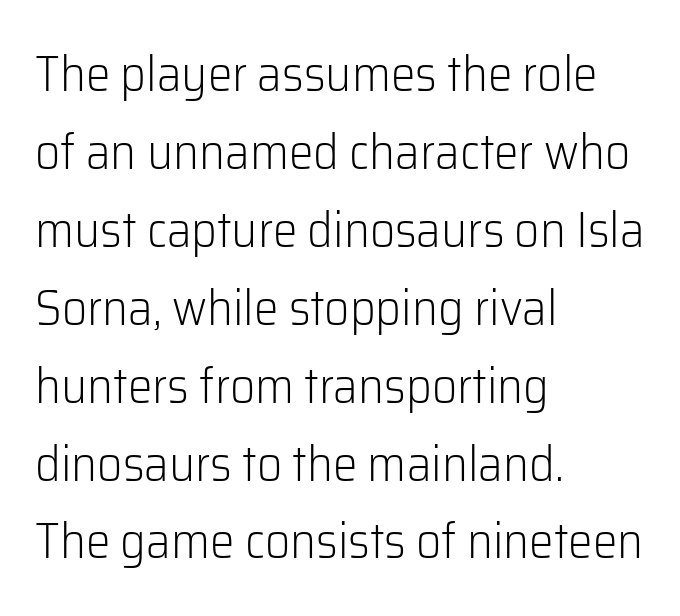
The image shows 49 px light sans-serif type, upright; set left-aligned, normal line spacing (1.59x), normal letter spacing, not underlined; low stroke contrast and a medium x-height.
